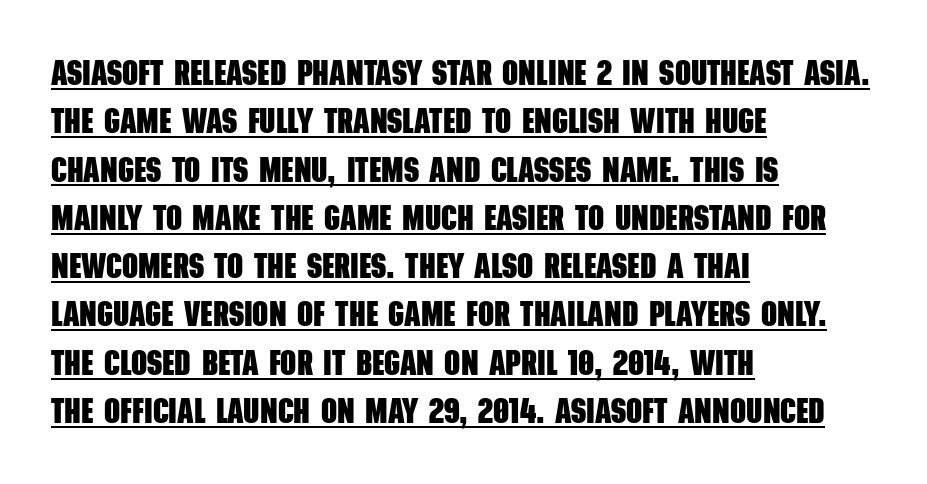
Reading down the column, the eye jumps a familiar distance to each next line. Note the varied advance widths — an 'i' is clearly narrower than an 'm'. Check the space under the baseline: a stroke is drawn there. The face used here is rendered with its standard letterfit.
